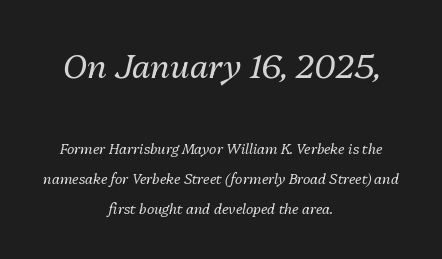
The type is set solid horizontally, with unmodified tracking. Heaviness? Minimal to ordinary, like unemphasized prose. The earlier block is typeset at a bigger size than the later block. Each letter keeps its own natural width here, so spacing adapts to shape. Horizontal alignment here is central, giving a formal, balanced look.
